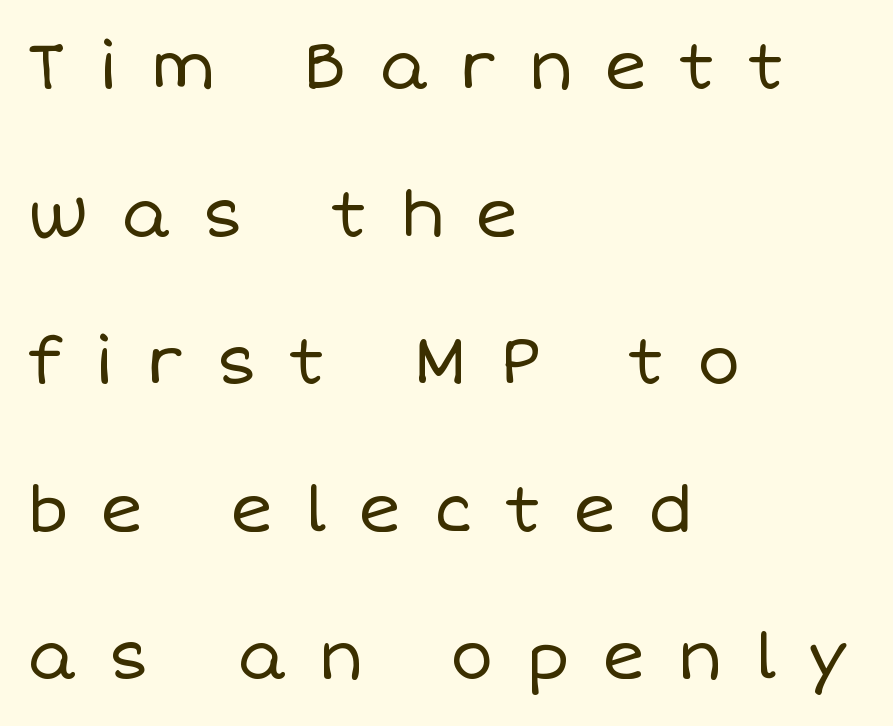
Q: Is the text bold? A: No.
Q: Is the text italic (slanted)? A: No, it is upright.
Q: Is the text underlined? A: No.
Q: How is the paragraph aligned? A: Left-aligned.
Q: Is the spacing between letters normal or unusually wide? A: Unusually wide.
Q: Is the spacing between lines tight, normal or loose? A: Loose.
Q: Width (condensed, normal, or wide)? A: Normal.
Q: Stroke contrast? A: Low.
Q: x-height? A: Large.
Q: Monospaced? A: No.
